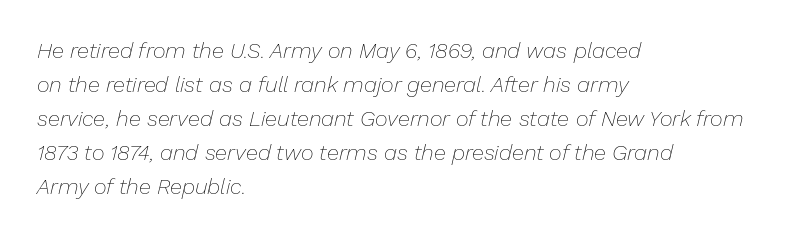
{"italic": "yes", "lean": "right", "slant_degrees": 13, "bold": "no", "underline": "no", "align": "left", "line_spacing": "normal", "line_spacing_ratio": 1.55, "letter_spacing": "normal", "letter_spacing_em": 0.0, "glyph_px": 22}
